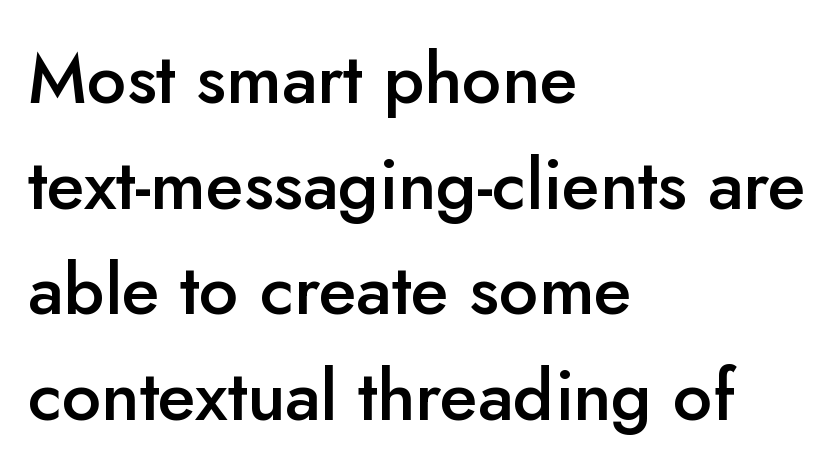
The rendering uses a semibold face; strokes are thickened but not to full bold. Tracking here is standard; glyphs follow each other at the usual distance. The typesetter chose a ragged-right arrangement here. The lines sit at an ordinary, default distance from one another. The typography opts for an upright posture over an oblique one. Has an underline been added? It has not.
